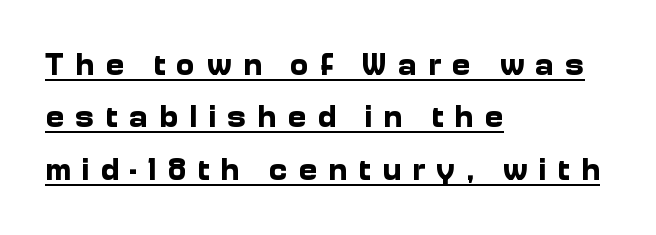
{"serif": "no", "italic": "no", "bold": "yes", "weight": "bold", "width": "normal", "stroke_contrast": "low", "x_height": "medium", "monospaced": "no", "underline": "yes", "align": "left", "line_spacing": "normal", "line_spacing_ratio": 1.64, "letter_spacing": "wide", "letter_spacing_em": 0.34, "glyph_px": 32}
